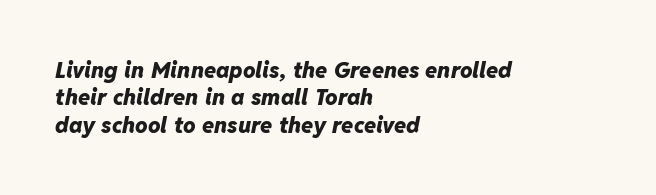
Q: Is the text bold? A: Yes.
Q: Is the text italic (slanted)? A: Yes, it leans right by about 11 degrees.
Q: Is the text underlined? A: No.
Q: How is the paragraph aligned? A: Left-aligned.
Q: Is the spacing between letters normal or unusually wide? A: Normal.
Q: Is the spacing between lines tight, normal or loose? A: Normal.
